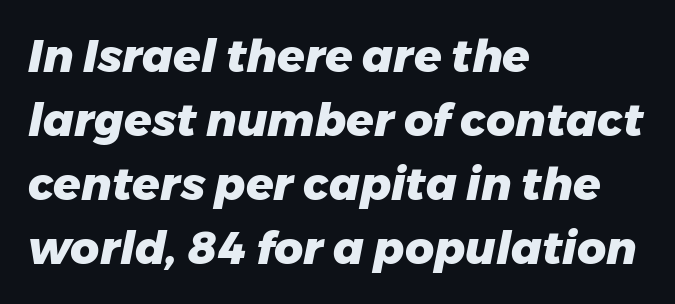
The image shows 45 px heavy type, italic (leaning right); set left-aligned, normal line spacing (1.42x), normal letter spacing, not underlined; low stroke contrast and a medium x-height.
